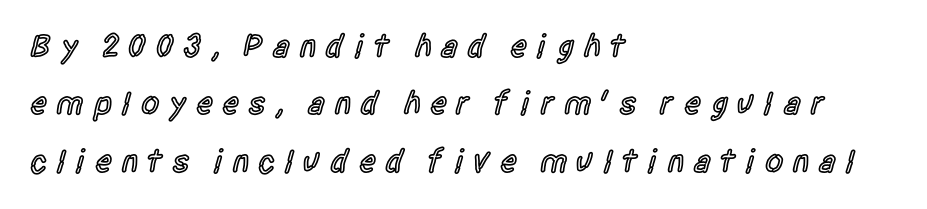
{"serif": "no", "bold": "semi", "weight": "semibold", "width": "condensed", "x_height": "large", "monospaced": "no", "underline": "no", "align": "left", "line_spacing_ratio": 1.74, "letter_spacing": "wide", "letter_spacing_em": 0.26, "glyph_px": 33}
